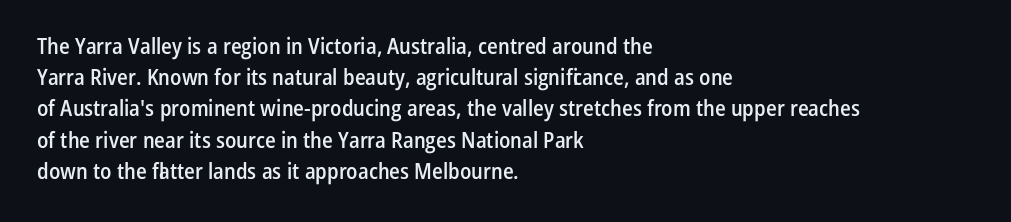
Q: Is the text bold? A: Semi-bold.
Q: Is the text italic (slanted)? A: No, it is upright.
Q: Is the text underlined? A: No.
Q: How is the paragraph aligned? A: Left-aligned.
Q: Is the spacing between letters normal or unusually wide? A: Normal.
Q: Is the spacing between lines tight, normal or loose? A: Normal.
